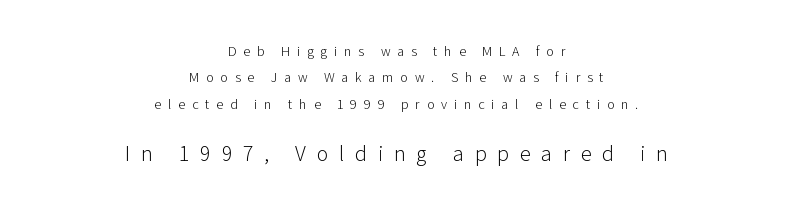
The image shows 22 px text type, upright; set centered, line spacing 1.88x, unusually wide letter spacing (+0.49 em), not underlined; the second (bottom) block is 1.57x larger.
